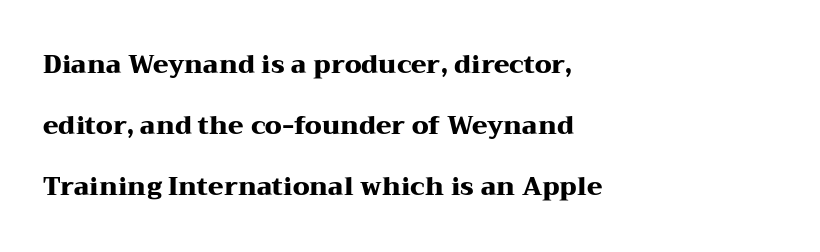
This block would shrink considerably if given ordinary leading; it's expanded now. Style check: upright. The paragraph shown leans on its left margin. The space beneath each line is pristine and unruled.
